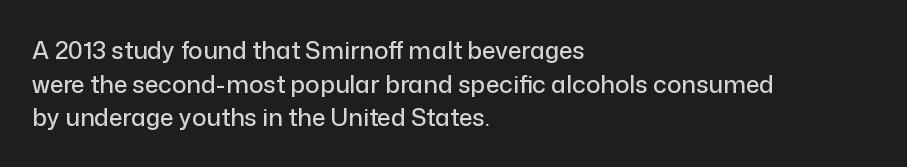
Leading matches the norm, producing a regular column. Every stem runs plumb, perpendicular to the baseline. Underline: absent. In CSS terms this would be text-align: left. Here the glyphs are tracked normally, forming tight word shapes.
